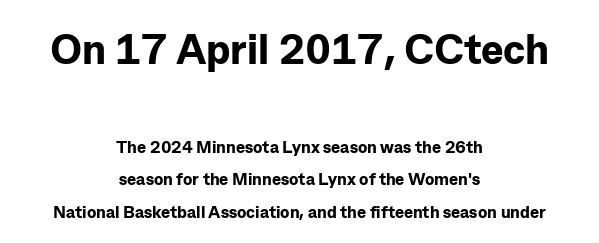
{"serif": "no", "italic": "no", "bold": "yes", "weight": "bold", "width": "normal", "stroke_contrast": "low", "x_height": "medium", "monospaced": "no", "underline": "no", "align": "center", "line_spacing": "loose", "line_spacing_ratio": 1.91, "letter_spacing": "normal", "letter_spacing_em": 0.0, "larger_block": "first", "size_ratio": 2.47, "glyph_px": 42}
